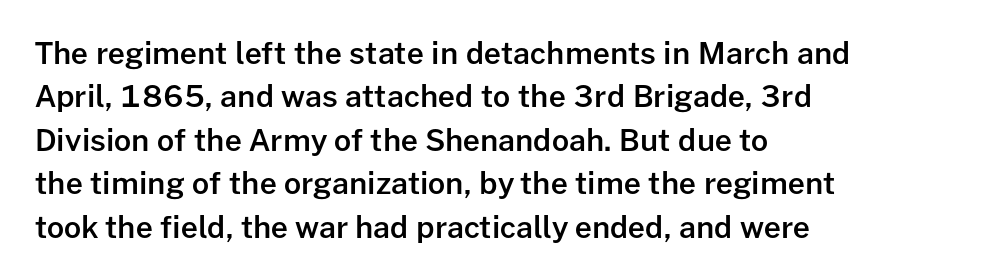
{"serif": "no", "italic": "no", "bold": "semi", "weight": "semibold", "width": "normal", "stroke_contrast": "low", "x_height": "medium", "monospaced": "no", "underline": "no", "align": "left", "line_spacing": "normal", "line_spacing_ratio": 1.45, "letter_spacing": "normal", "letter_spacing_em": 0.0, "glyph_px": 30}
